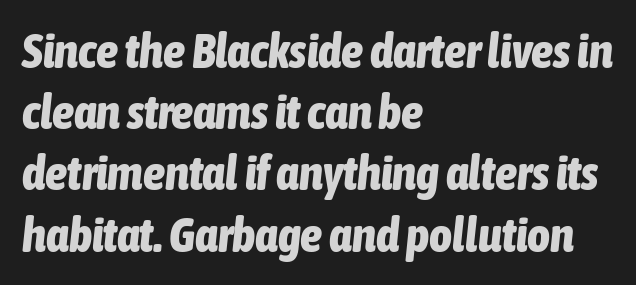
Q: Is the text bold? A: Yes.
Q: Is the text italic (slanted)? A: Yes, it leans right by about 6 degrees.
Q: Is the text underlined? A: No.
Q: How is the paragraph aligned? A: Left-aligned.
Q: Is the spacing between letters normal or unusually wide? A: Normal.
Q: Is the spacing between lines tight, normal or loose? A: Normal.
Q: Width (condensed, normal, or wide)? A: Condensed.
Q: Stroke contrast? A: Low.
Q: x-height? A: Medium.
Q: Monospaced? A: No.
